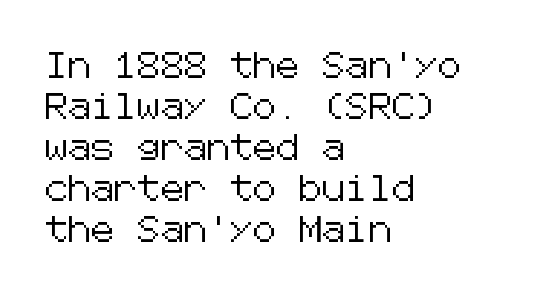
{"italic": "no", "underline": "no", "align": "left", "line_spacing": "normal", "line_spacing_ratio": 1.58, "letter_spacing": "normal", "letter_spacing_em": 0.0, "glyph_px": 26}
